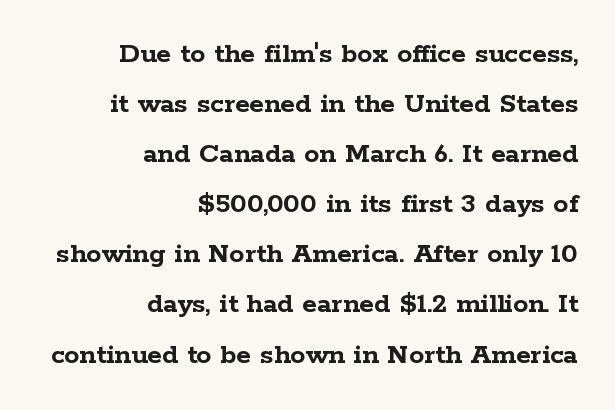
The image shows 30 px semibold, wide serif type, upright; set right-aligned, normal line spacing (1.67x), normal letter spacing, not underlined; low stroke contrast and a medium x-height.
